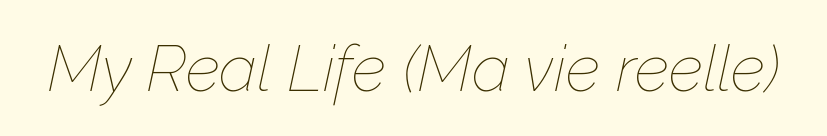
Q: Is the text bold? A: No.
Q: Is the text italic (slanted)? A: Yes, it leans right by about 12 degrees.
Q: Is the text underlined? A: No.
Q: Is the spacing between letters normal or unusually wide? A: Normal.
Q: Width (condensed, normal, or wide)? A: Normal.
Q: Stroke contrast? A: Low.
Q: x-height? A: Medium.
Q: Monospaced? A: No.
